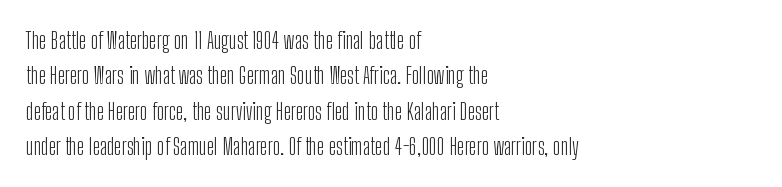
The image shows 23 px text type, upright; set left-aligned, normal line spacing (1.54x), normal letter spacing, not underlined.
